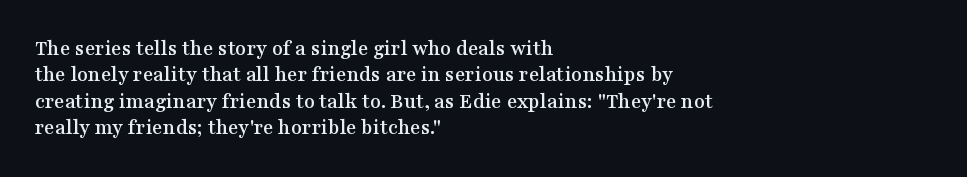
This rendering features lettering with no underline. Horizontal alignment here is leftward, the default for most running prose. These lines keep a tight, regular rhythm from letter to letter. A typesetter would mark this as roman, not italic.
